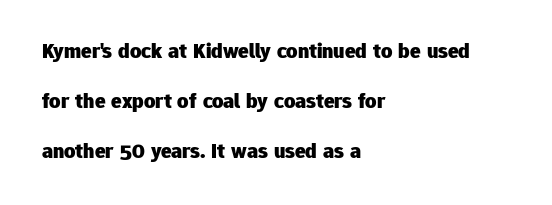
Q: Is the text bold? A: Yes.
Q: Is the text italic (slanted)? A: No, it is upright.
Q: Is the text underlined? A: No.
Q: How is the paragraph aligned? A: Left-aligned.
Q: Is the spacing between letters normal or unusually wide? A: Normal.
Q: Is the spacing between lines tight, normal or loose? A: Loose.
